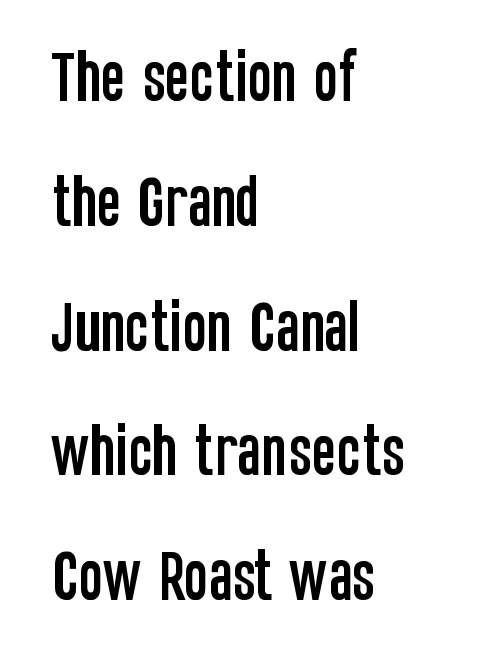
Q: Is the text italic (slanted)? A: No, it is upright.
Q: Is the typeface a serif or a sans-serif typeface? A: Sans-serif.
Q: Is the text underlined? A: No.
Q: How is the paragraph aligned? A: Left-aligned.
Q: Is the spacing between letters normal or unusually wide? A: Normal.
Q: Is the spacing between lines tight, normal or loose? A: Loose.
Q: Width (condensed, normal, or wide)? A: Condensed.
Q: Stroke contrast? A: Low.
Q: x-height? A: Large.
Q: Monospaced? A: No.
